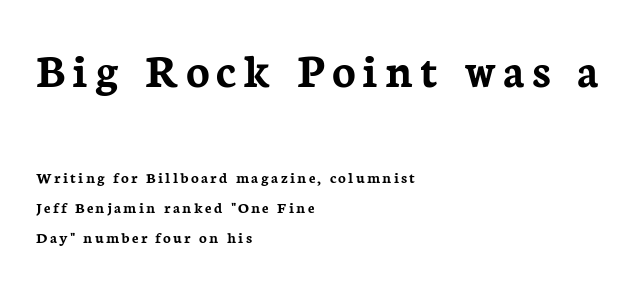
Summary of weight: heavy, a full bold. The letters stand straight up with perfectly vertical stems. Is the lower block the larger one? No — the upper block carries the bigger type. A typesetter would call this proportional, since set widths differ per character. Line starts are locked; line ends wander.
